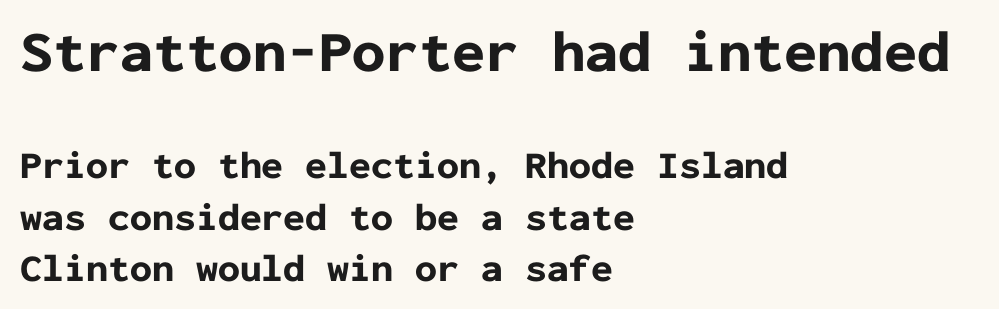
Does the lettering tilt? It doesn't — this is upright. Block one is the big one; block two sits smaller underneath. The specimen omits any rule beneath the text block's lines. Chunky letters — that's bold for sure. Rows of type keep a routine distance in the vertical direction.
